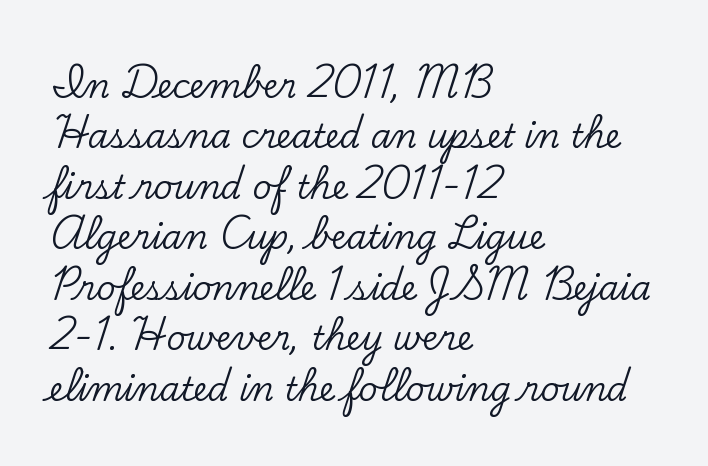
Normally led — the rows are evenly, conventionally spaced. If you drew a ruler down the left edge, every line would touch it. The characters display serif detailing at their extremities. The space beneath each line is pristine and unruled.
